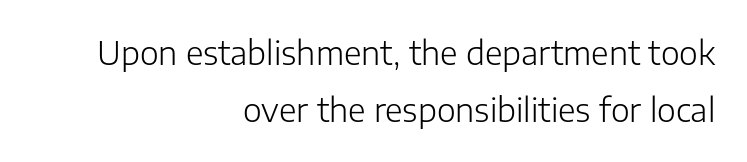
Q: Is the text bold? A: No.
Q: Is the text italic (slanted)? A: No, it is upright.
Q: Is the typeface a serif or a sans-serif typeface? A: Sans-serif.
Q: Is the text underlined? A: No.
Q: How is the paragraph aligned? A: Right-aligned.
Q: Is the spacing between letters normal or unusually wide? A: Normal.
Q: Width (condensed, normal, or wide)? A: Normal.
Q: Stroke contrast? A: Low.
Q: x-height? A: Medium.
Q: Monospaced? A: No.
